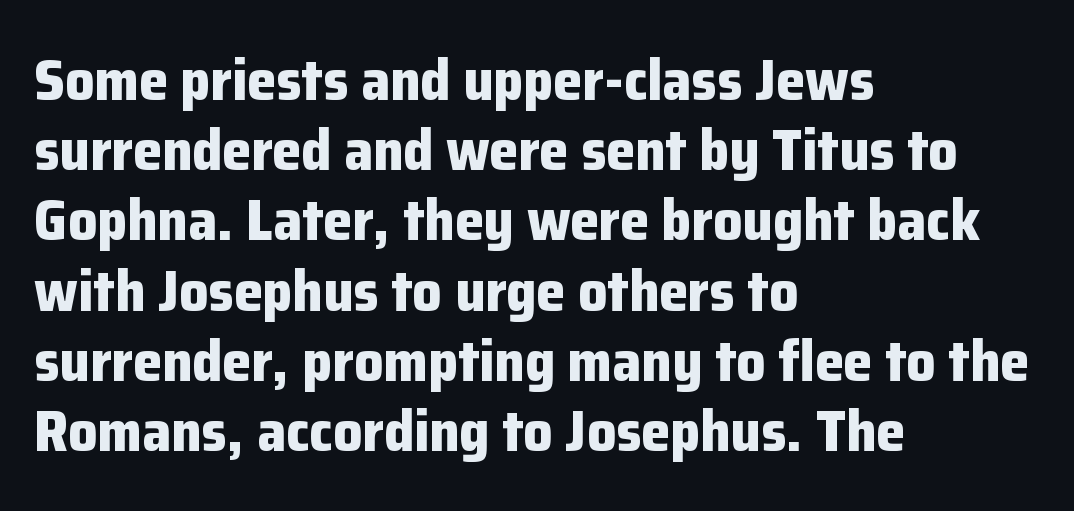
The image shows 58 px bold sans-serif type, upright; set left-aligned, line spacing 1.21x, normal letter spacing, not underlined; low stroke contrast and a medium x-height.
